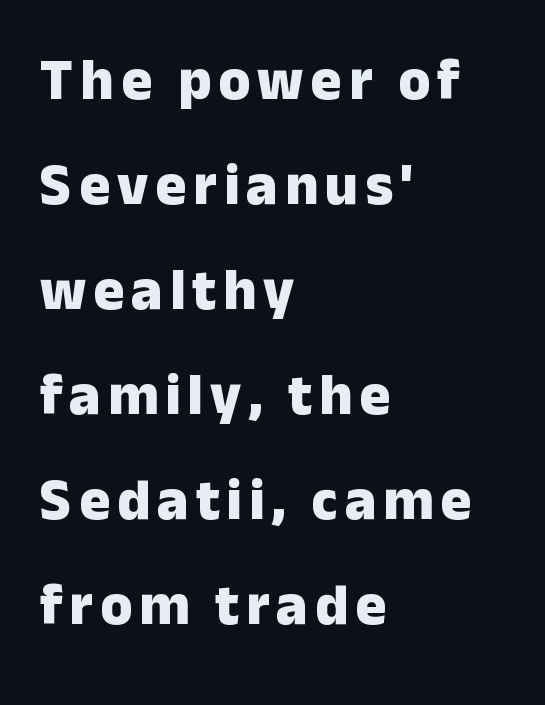
Is the block centered? No — it sits flush against the left margin. The typesetting leans heavy: a genuine bold. Type without underlining. Character widths vary here, with narrow letters taking less room than wide ones. Observe the absence of serifs on each vertical stroke in this sample. The axis of the letterforms is exactly vertical.
